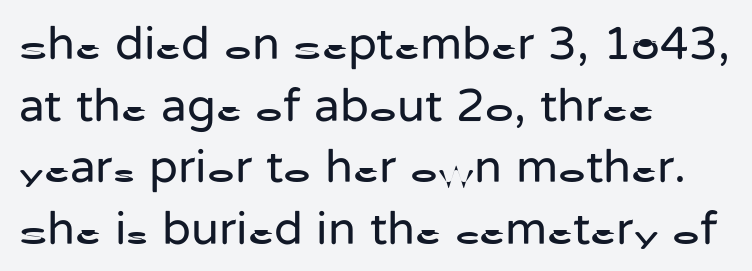
The image shows 47 px regular-weight sans-serif type, upright; set left-aligned, normal line spacing (1.31x), normal letter spacing, not underlined; low stroke contrast and a medium x-height.
